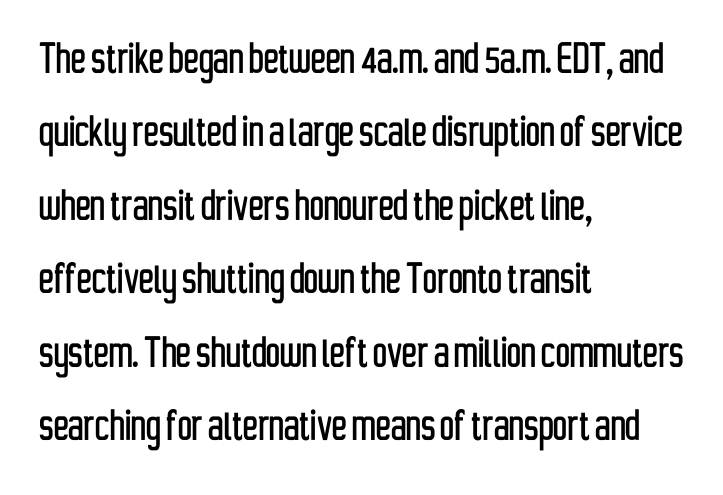
{"serif": "no", "italic": "no", "width": "condensed", "stroke_contrast": "low", "x_height": "medium", "monospaced": "no", "underline": "no", "align": "left", "line_spacing": "normal", "line_spacing_ratio": 1.47, "letter_spacing": "normal", "letter_spacing_em": 0.0, "glyph_px": 50}
